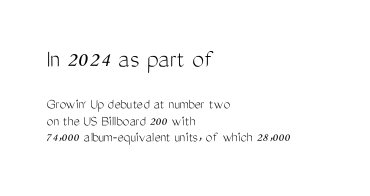
The image shows 27 px text type, upright; set left-aligned, tight line spacing (1.1x), normal letter spacing, not underlined; the first (top) block is 1.8x larger.
